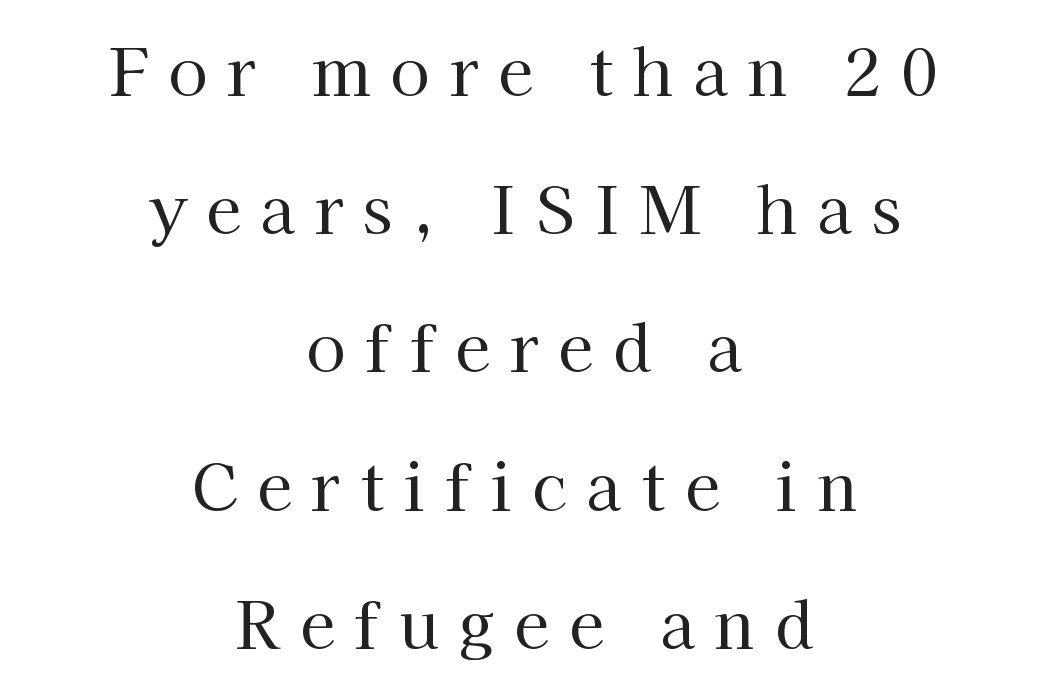
The designer dialed line spacing up above the default. The text block is weighted toward neither margin, spreading evenly from the middle. No letter is thick-stroked: the sample isn't bold. The specimen omits any rule beneath the text block's lines. Posture: upright roman. The face used here is proportionally spaced, like ordinary book or web type.
